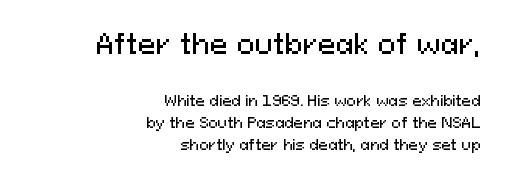
When letters stand straight like this, we call the style roman or upright. Interline gaps are of average width in this sample. Here the first block reads like a headline and the second like body copy. Nobody drew a line under any word here.
